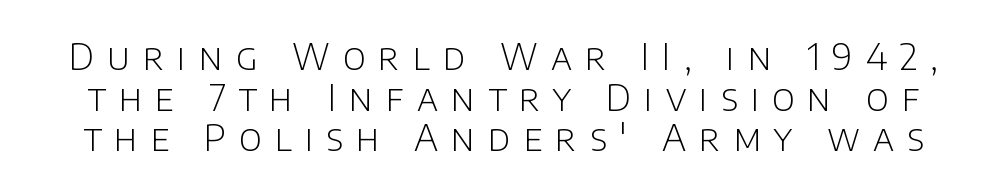
The image shows 37 px light sans-serif type, upright; set tight line spacing (1.1x), unusually wide letter spacing (+0.35 em), not underlined; low stroke contrast and a large x-height.
